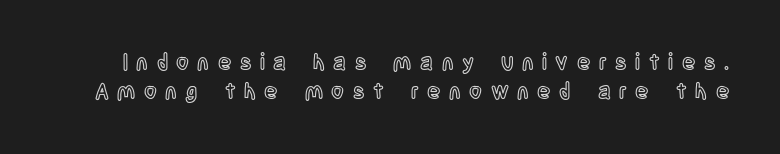
The image shows 22 px text type, upright; set normal line spacing (1.3x), unusually wide letter spacing (+0.39 em), not underlined.
